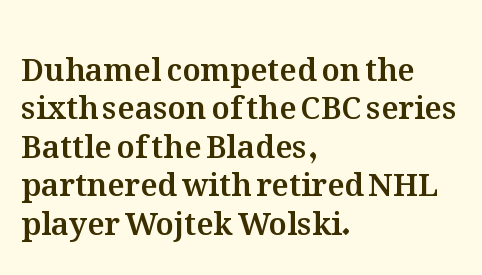
Q: Is the text italic (slanted)? A: No, it is upright.
Q: Is the text underlined? A: No.
Q: How is the paragraph aligned? A: Left-aligned.
Q: Is the spacing between letters normal or unusually wide? A: Normal.
Q: Width (condensed, normal, or wide)? A: Normal.
Q: Stroke contrast? A: Medium.
Q: x-height? A: Medium.
Q: Monospaced? A: No.
